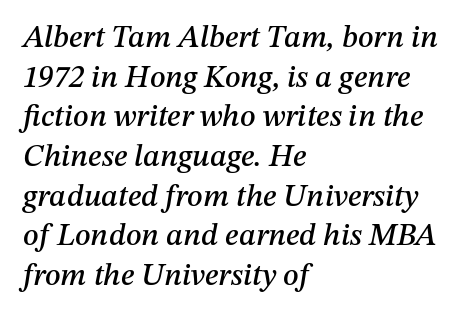
Letters rest on an invisible, unmarked baseline. Spacing verdict: proportional, widths tailored to each character. Interline gaps are of average width in this sample. Every row of glyphs begins at an identical x-position on the left. The letters sit at their default tracking, neither squeezed nor spread.
